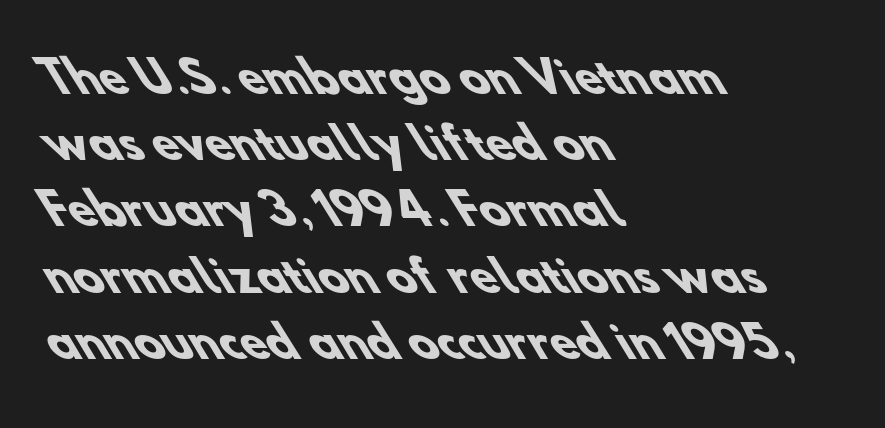
{"serif": "no", "bold": "yes", "weight": "heavy", "width": "normal", "stroke_contrast": "low", "x_height": "small", "monospaced": "no", "underline": "no", "align": "left", "line_spacing": "normal", "line_spacing_ratio": 1.54, "letter_spacing": "normal", "letter_spacing_em": 0.0, "glyph_px": 43}
